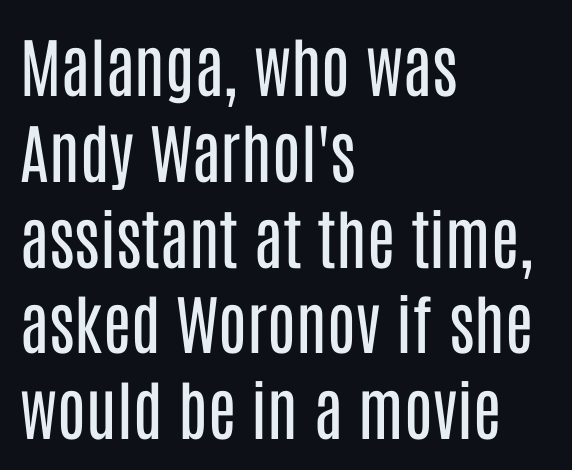
Look at the bottom of the vertical strokes: they stop flat, with no serifs. Each letter keeps its own natural width here, so spacing adapts to shape. Successive baselines arrive at the customary interval. Posture: straight, roman, zero tilt. The rendering keeps characters at their native spacing. These lines are set flush left with a ragged right edge.
